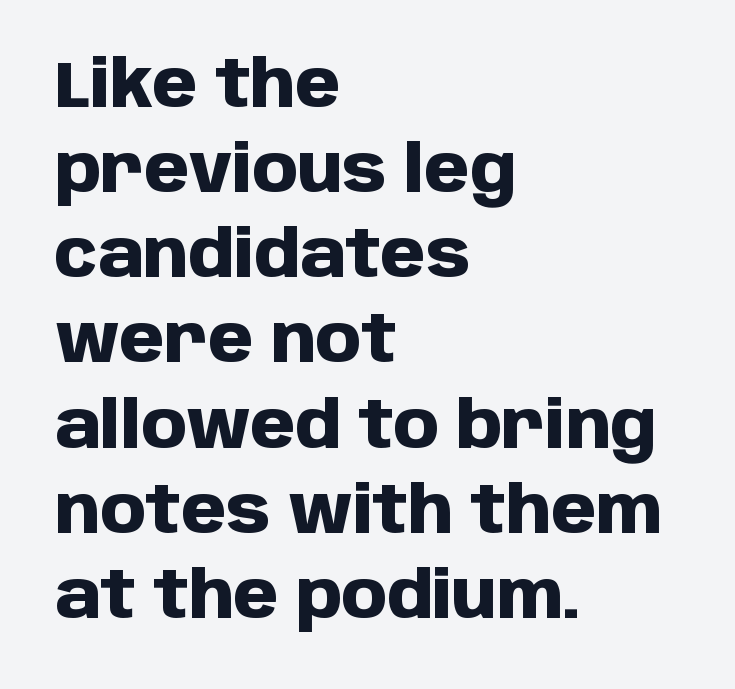
{"serif": "no", "italic": "no", "bold": "yes", "weight": "heavy", "width": "normal", "stroke_contrast": "low", "x_height": "large", "monospaced": "no", "underline": "no", "align": "left", "line_spacing": "normal", "line_spacing_ratio": 1.31, "letter_spacing": "normal", "letter_spacing_em": 0.0, "glyph_px": 65}
